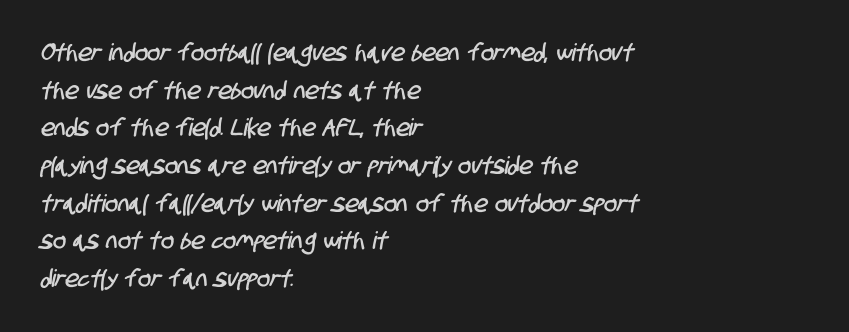
The image shows 24 px text type; set left-aligned, normal line spacing (1.57x), normal letter spacing, not underlined.
